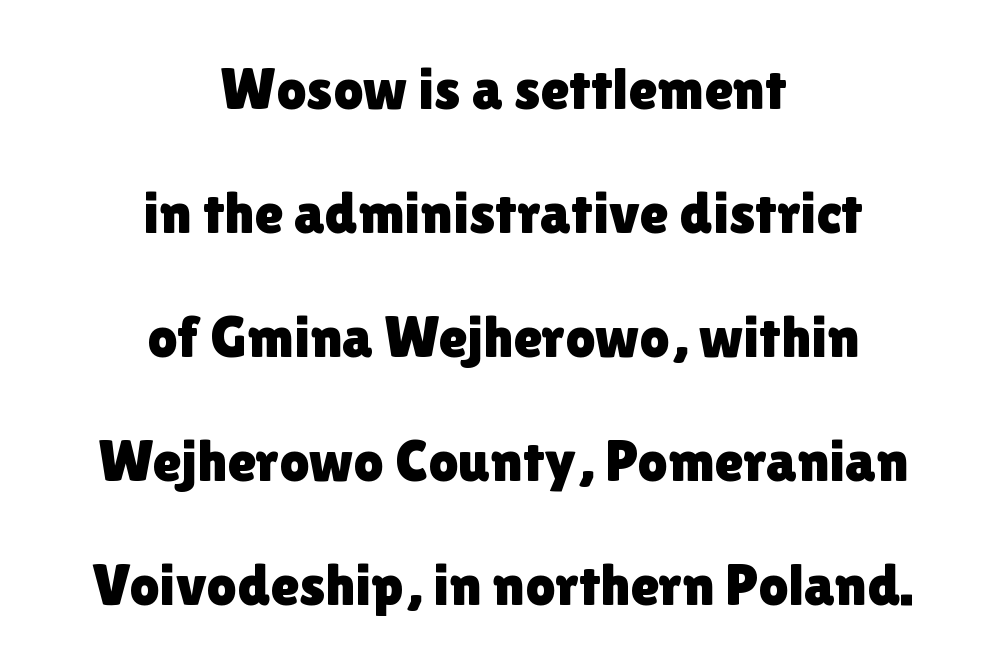
Q: Is the text italic (slanted)? A: No, it is upright.
Q: Is the typeface a serif or a sans-serif typeface? A: Sans-serif.
Q: Is the text underlined? A: No.
Q: How is the paragraph aligned? A: Centered.
Q: Is the spacing between letters normal or unusually wide? A: Normal.
Q: Is the spacing between lines tight, normal or loose? A: Loose.
Q: Width (condensed, normal, or wide)? A: Normal.
Q: x-height? A: Medium.
Q: Monospaced? A: No.
